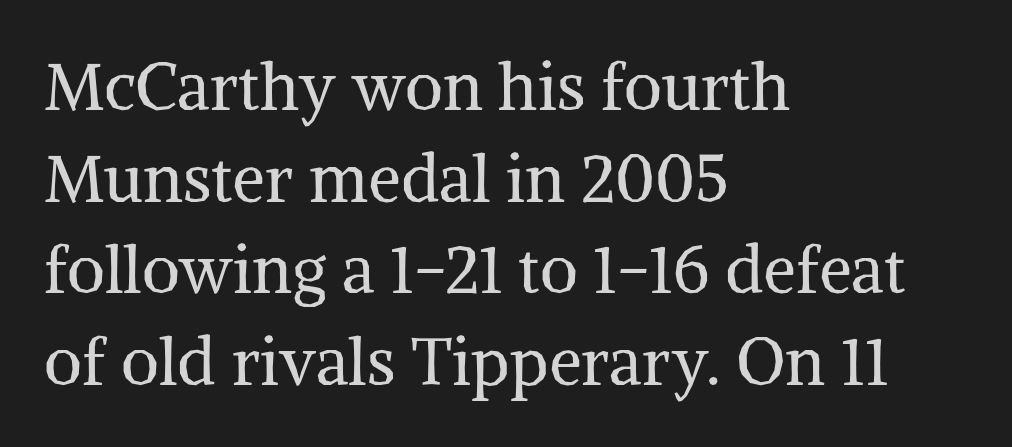
Summary of weight: not heavy and not bold. Every character sits straight up, as roman type does. Summary of vertical rhythm: regular, with standard interline spacing. Here the designer chose a conventional face with non-uniform glyph widths.
